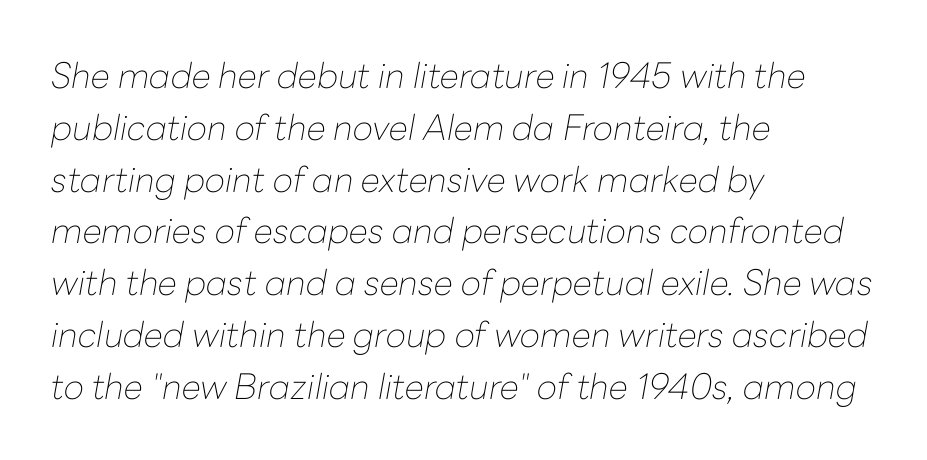
The strip under each line holds only bare page. The characters are drawn with everyday or finer stroke widths. A typesetter would call this proportional, since set widths differ per character. Summary of vertical rhythm: regular, with standard interline spacing.
